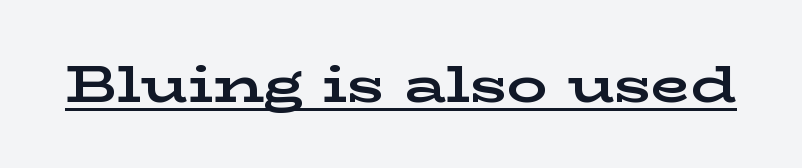
The image shows 51 px bold, wide serif type, upright; set normal letter spacing, underlined; low stroke contrast and a medium x-height.
